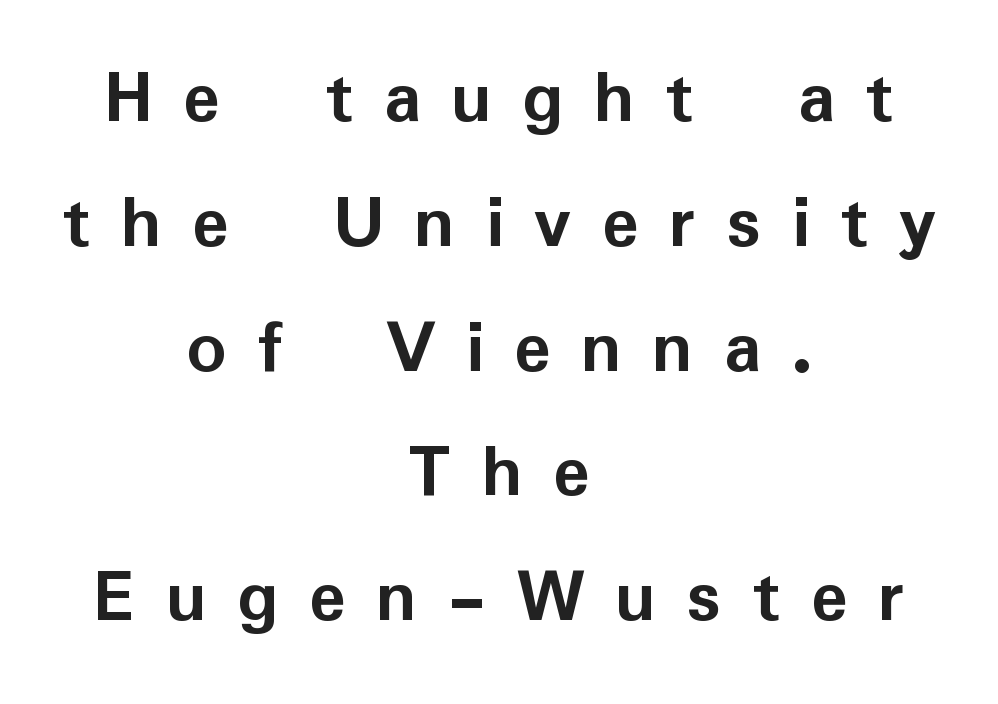
Here the designer chose a conventional face with non-uniform glyph widths. Italic? Not at all — the glyphs are vertical. Is the letter spacing exaggerated? Yes — the characters are pushed far apart. The passage shown stacks its lines at a standard gap.
